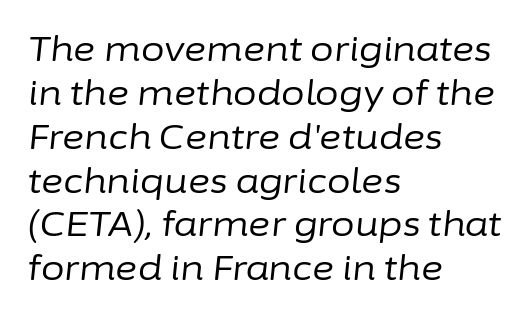
The image shows 34 px regular-weight type, italic (leaning right); set left-aligned, normal line spacing (1.29x), normal letter spacing, not underlined; low stroke contrast and a medium x-height.
